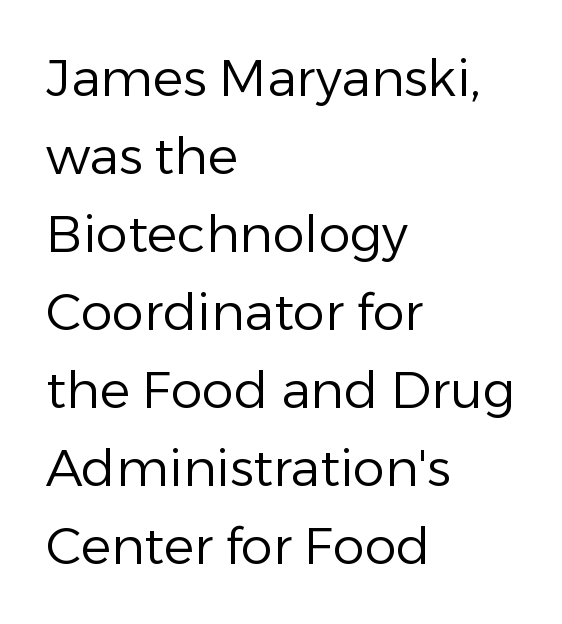
Q: Is the text bold? A: No.
Q: Is the text italic (slanted)? A: No, it is upright.
Q: Is the typeface a serif or a sans-serif typeface? A: Sans-serif.
Q: Is the text underlined? A: No.
Q: How is the paragraph aligned? A: Left-aligned.
Q: Is the spacing between letters normal or unusually wide? A: Normal.
Q: Is the spacing between lines tight, normal or loose? A: Normal.
Q: Width (condensed, normal, or wide)? A: Normal.
Q: Stroke contrast? A: Low.
Q: x-height? A: Medium.
Q: Monospaced? A: No.
